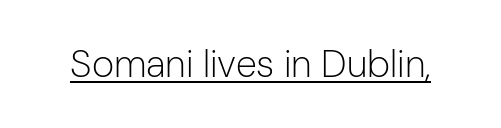
{"serif": "no", "italic": "no", "bold": "no", "weight": "light", "width": "normal", "stroke_contrast": "low", "x_height": "medium", "monospaced": "no", "underline": "yes", "letter_spacing": "normal", "letter_spacing_em": 0.0, "glyph_px": 38}
